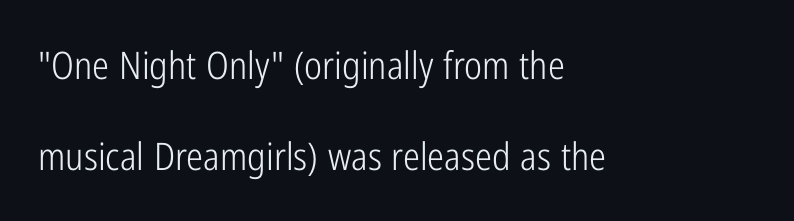
The image shows 38 px light, condensed sans-serif type, upright; set left-aligned, loose line spacing (2.4x), normal letter spacing, not underlined; low stroke contrast and a medium x-height.
